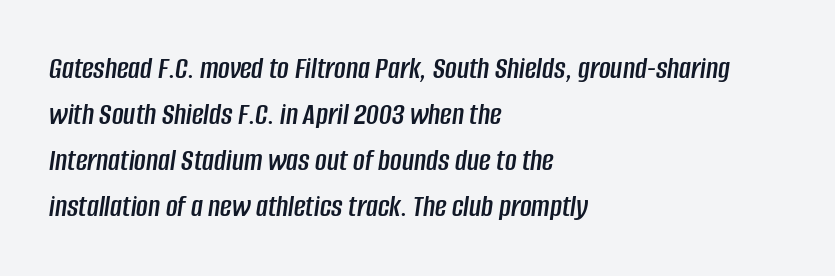
Does the leading feel generous? No, just average. Quick note: underline off. The font's italic variant was chosen for this text. These lines are rendered in a variable-pitch font. Each word holds together tightly as a unit, with standard inter-letter gaps. Layout note: lines flush left.
